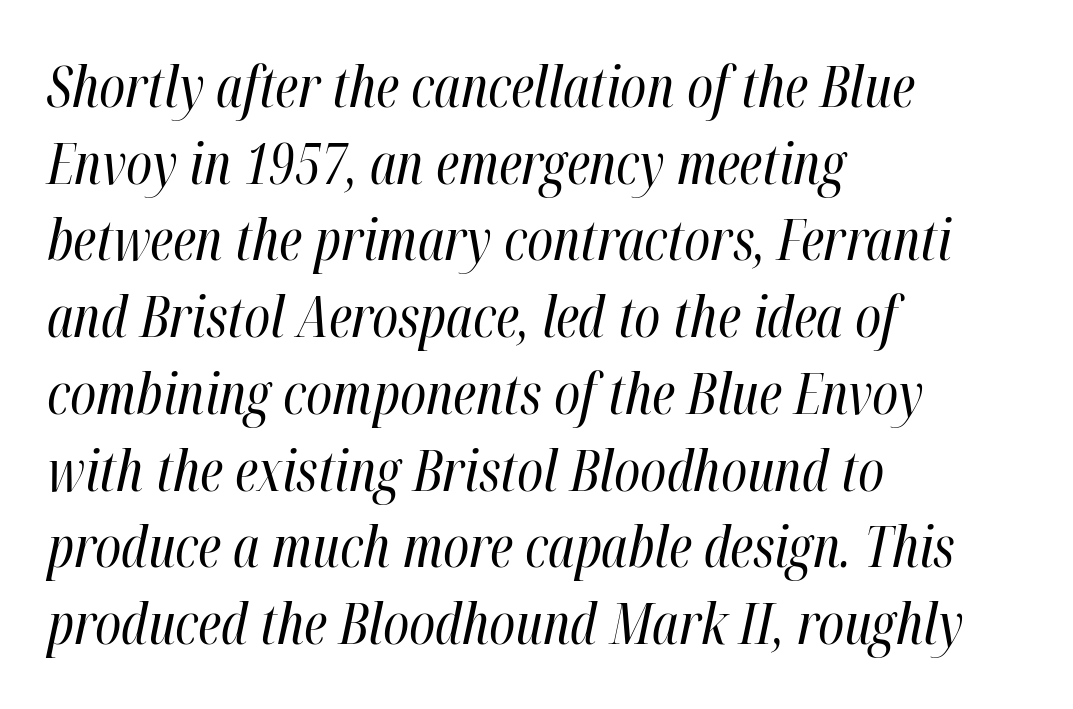
{"italic": "yes", "lean": "right", "slant_degrees": 12, "bold": "no", "weight": "regular", "width": "condensed", "stroke_contrast": "high", "x_height": "medium", "monospaced": "no", "underline": "no", "align": "left", "line_spacing": "normal", "line_spacing_ratio": 1.37, "letter_spacing": "normal", "letter_spacing_em": 0.0, "glyph_px": 56}
